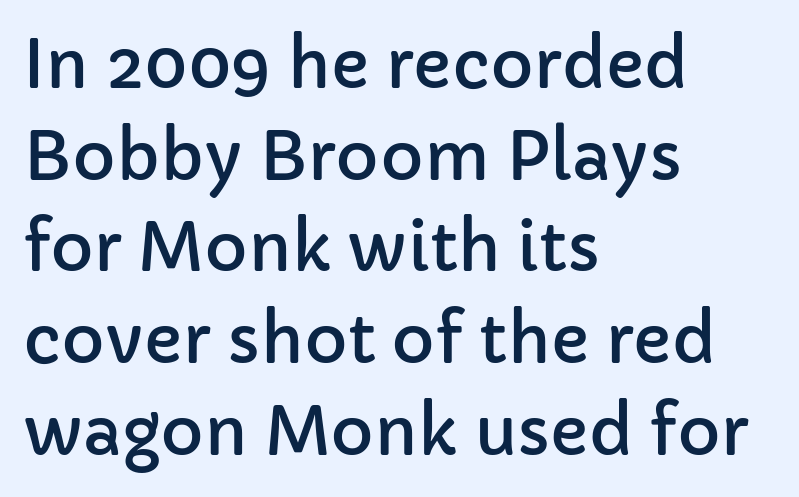
{"serif": "no", "italic": "no", "width": "normal", "stroke_contrast": "low", "x_height": "medium", "monospaced": "no", "underline": "no", "align": "left", "line_spacing": "normal", "line_spacing_ratio": 1.39, "letter_spacing": "normal", "letter_spacing_em": 0.0, "glyph_px": 66}
